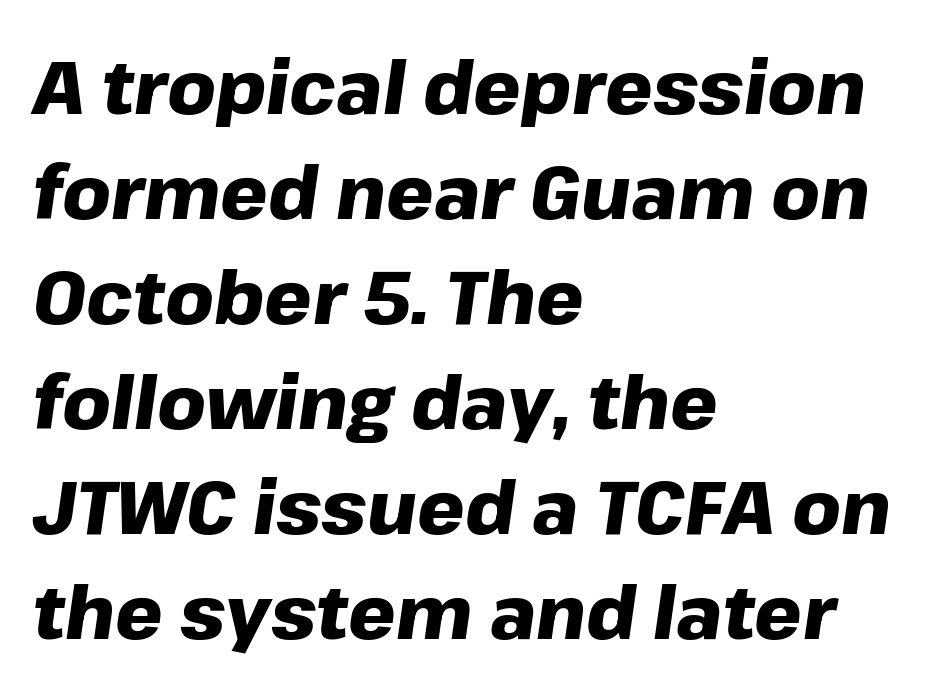
Q: Is the text bold? A: Yes.
Q: Is the text italic (slanted)? A: Yes, it leans right by about 8 degrees.
Q: Is the text underlined? A: No.
Q: How is the paragraph aligned? A: Left-aligned.
Q: Is the spacing between letters normal or unusually wide? A: Normal.
Q: Is the spacing between lines tight, normal or loose? A: Normal.
Q: Width (condensed, normal, or wide)? A: Normal.
Q: Stroke contrast? A: Low.
Q: x-height? A: Medium.
Q: Monospaced? A: No.
